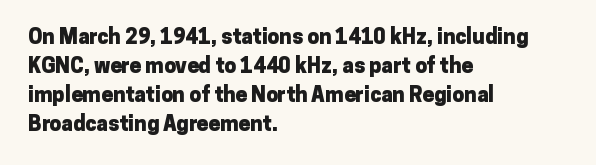
The lines are quadded left. These lines keep a tight, regular rhythm from letter to letter. The gap between lines stays unmarked. It's the straight-up-and-down kind of type. The rendering uses a moderate line-height, typical for paragraphs. Pretty heavy lettering here — definitely bold.
